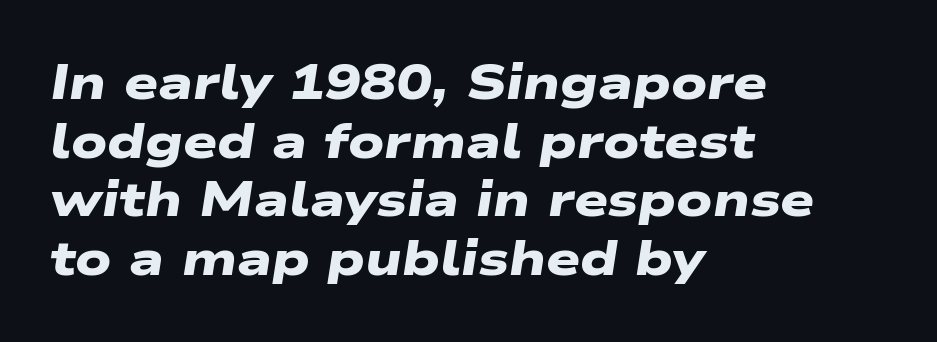
Q: Is the text bold? A: Yes.
Q: Is the typeface a serif or a sans-serif typeface? A: Sans-serif.
Q: Is the text underlined? A: No.
Q: How is the paragraph aligned? A: Left-aligned.
Q: Is the spacing between letters normal or unusually wide? A: Normal.
Q: Width (condensed, normal, or wide)? A: Wide.
Q: Stroke contrast? A: Low.
Q: x-height? A: Medium.
Q: Monospaced? A: No.
